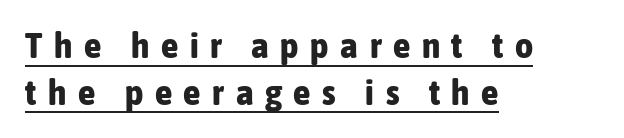
The image shows 35 px bold, condensed sans-serif type, upright; set left-aligned, normal line spacing (1.34x), unusually wide letter spacing (+0.33 em), underlined; low stroke contrast and a medium x-height.
